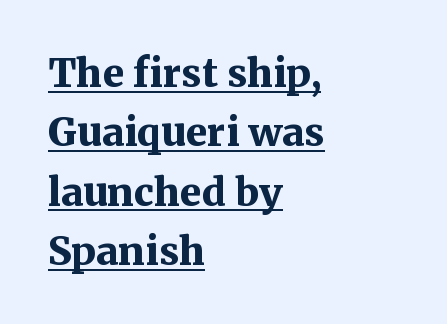
Q: Is the text bold? A: Yes.
Q: Is the text italic (slanted)? A: No, it is upright.
Q: Is the typeface a serif or a sans-serif typeface? A: Serif.
Q: Is the text underlined? A: Yes.
Q: How is the paragraph aligned? A: Left-aligned.
Q: Is the spacing between letters normal or unusually wide? A: Normal.
Q: Is the spacing between lines tight, normal or loose? A: Normal.
Q: Width (condensed, normal, or wide)? A: Normal.
Q: Stroke contrast? A: Medium.
Q: x-height? A: Medium.
Q: Monospaced? A: No.
